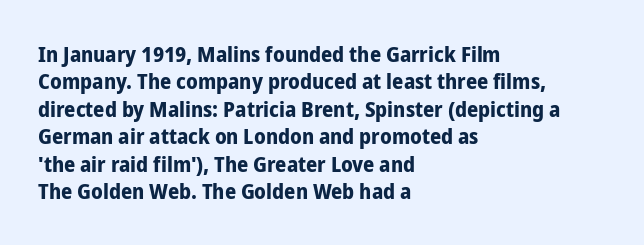
Only glyphs here, with clear space below each row. The type sits square on the baseline with zero lean. Short note: letters normally spaced. Summary of vertical rhythm: regular, with standard interline spacing. Thick stems and heavy bowls — unmistakably bold. Short and long lines alike share a common starting point at left.
